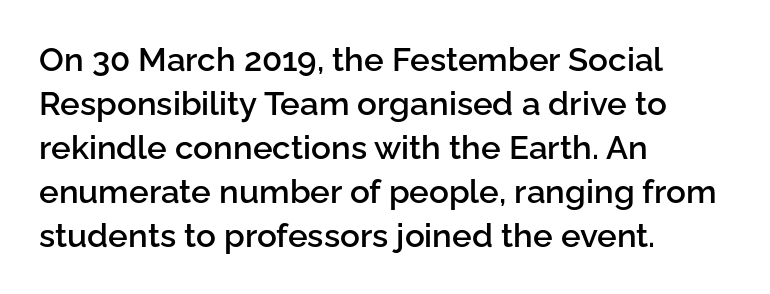
As a designer I'd log this as weight 600, semibold. Varying glyph widths throughout — classic text-font behaviour. Is this a sans? Yes — the strokes have no serifs. Honestly, the letter spacing is just normal — you wouldn't notice it. The string is rendered with underlining switched off.
